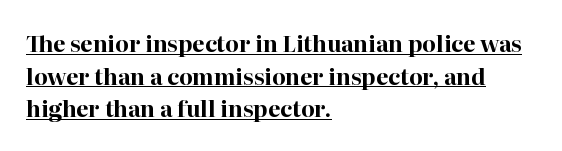
{"italic": "no", "bold": "yes", "underline": "yes", "align": "left", "line_spacing": "normal", "line_spacing_ratio": 1.48, "letter_spacing": "normal", "letter_spacing_em": 0.0, "glyph_px": 22}
